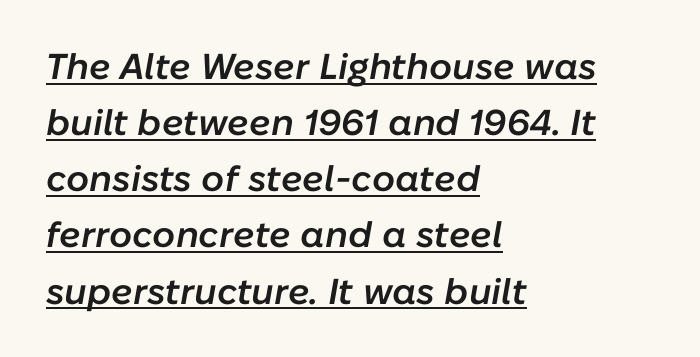
{"italic": "yes", "lean": "right", "slant_degrees": 10, "bold": "semi", "weight": "semibold", "width": "normal", "stroke_contrast": "low", "x_height": "medium", "monospaced": "no", "underline": "yes", "align": "left", "line_spacing": "normal", "line_spacing_ratio": 1.56, "letter_spacing": "normal", "letter_spacing_em": 0.0, "glyph_px": 36}
